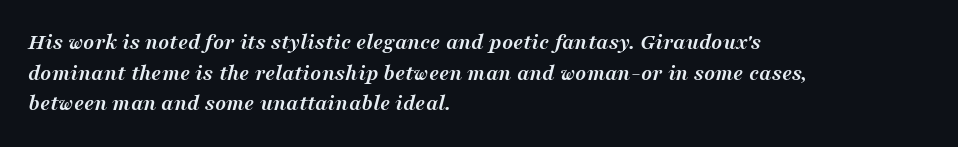
{"italic": "yes", "lean": "right", "slant_degrees": 16, "bold": "yes", "underline": "no", "align": "left", "line_spacing": "normal", "line_spacing_ratio": 1.33, "letter_spacing": "normal", "letter_spacing_em": 0.0, "glyph_px": 23}
